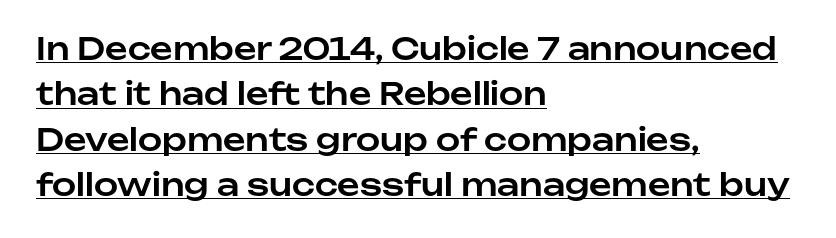
Honestly, the letter spacing is just normal — you wouldn't notice it. The face used here is proportionally spaced, like ordinary book or web type. The passage is arranged the way most books set body copy — flush left. Quick note: not italic, upright. The lines sit at an ordinary, default distance from one another. Underlined type.
